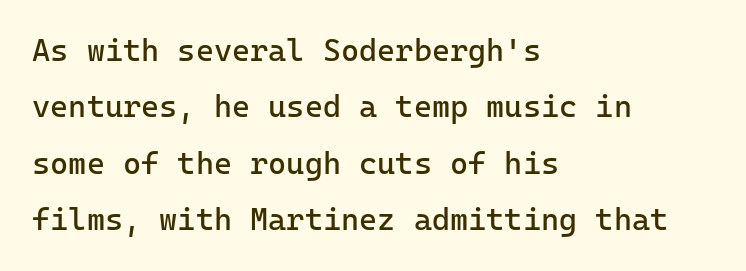
{"serif": "no", "italic": "no", "bold": "no", "weight": "regular", "width": "normal", "stroke_contrast": "low", "x_height": "medium", "underline": "no", "align": "left", "line_spacing_ratio": 1.82, "letter_spacing": "normal", "letter_spacing_em": 0.0, "glyph_px": 31}
